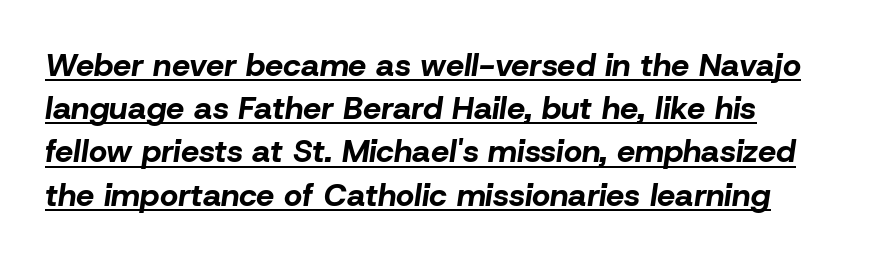
A rule runs beneath these lines of type. The face used here is proportionally spaced, like ordinary book or web type. The line texture is even and compact thanks to regular tracking. Chunky letters — that's bold for sure.
